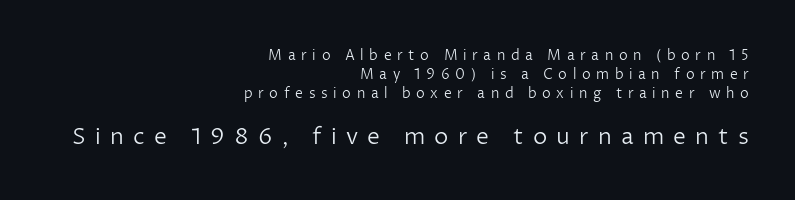
The image shows 23 px text type, upright; set right-aligned, normal line spacing (1.35x), unusually wide letter spacing (+0.4 em), not underlined; the second (bottom) block is 1.64x larger.
